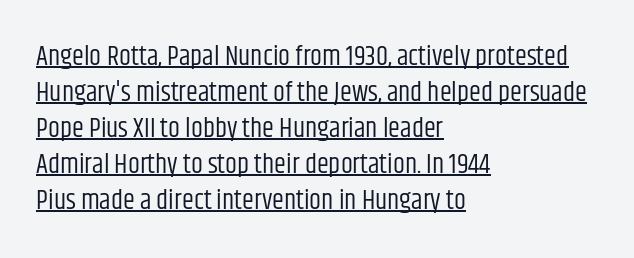
Q: Is the text bold? A: No.
Q: Is the text italic (slanted)? A: No, it is upright.
Q: Is the text underlined? A: Yes.
Q: How is the paragraph aligned? A: Left-aligned.
Q: Is the spacing between letters normal or unusually wide? A: Normal.
Q: Is the spacing between lines tight, normal or loose? A: Normal.
